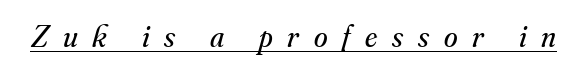
The image shows 31 px regular-weight serif type, italic (leaning right); set unusually wide letter spacing (+0.48 em), underlined; medium stroke contrast and a small x-height.
